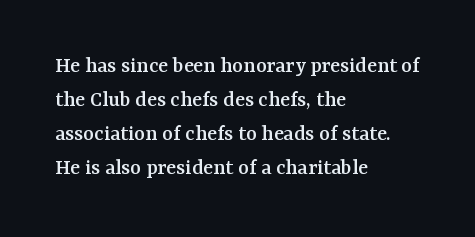
{"italic": "no", "underline": "no", "align": "left", "line_spacing": "normal", "line_spacing_ratio": 1.48, "letter_spacing": "normal", "letter_spacing_em": 0.0, "glyph_px": 23}
